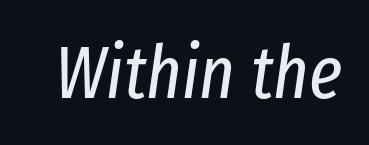
Q: Is the text bold? A: No.
Q: Is the text italic (slanted)? A: Yes, it leans right by about 8 degrees.
Q: Is the text underlined? A: No.
Q: Is the spacing between letters normal or unusually wide? A: Normal.
Q: Width (condensed, normal, or wide)? A: Condensed.
Q: Stroke contrast? A: Low.
Q: x-height? A: Medium.
Q: Monospaced? A: No.
